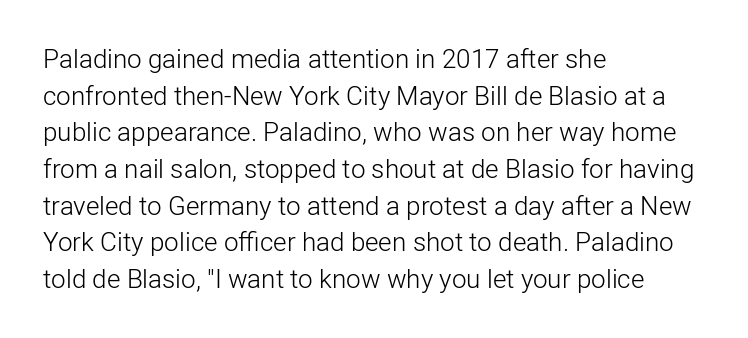
{"italic": "no", "bold": "no", "underline": "no", "align": "left", "line_spacing": "normal", "line_spacing_ratio": 1.41, "letter_spacing": "normal", "letter_spacing_em": 0.0, "glyph_px": 26}
